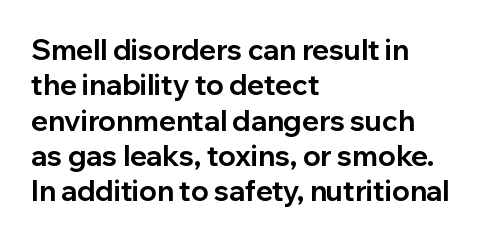
The specimen omits any rule beneath the text block's lines. Characters follow at the spacing the type designer built in. If you measured baseline to baseline, you'd find a middling distance. This rendering uses left alignment, leaving the right contour irregular. Look at the bottom of the vertical strokes: they stop flat, with no serifs.
